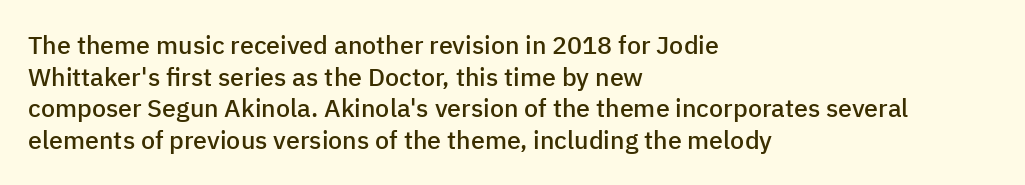
A semibold gives these letters moderate extra thickness, short of bold. The vertical gap from one line to the next is medium. The axis of the letterforms is exactly vertical. A typesetter would call this zero additional tracking. Plain, unruled lines of type. Leftover space on each line is placed entirely after the last word.
